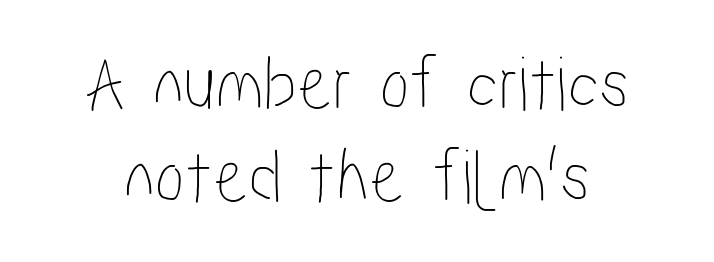
The image shows 79 px condensed type, upright; set line spacing 1.18x, normal letter spacing, not underlined; low stroke contrast and a medium x-height.
